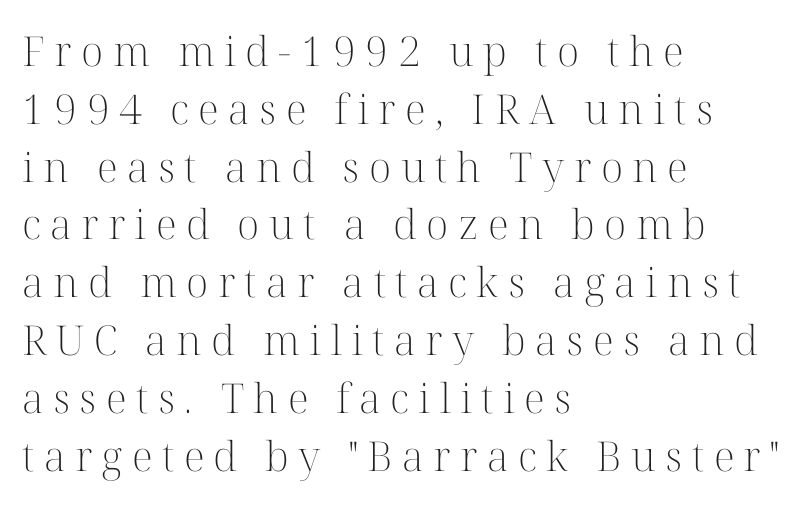
Q: Is the text bold? A: No.
Q: Is the text italic (slanted)? A: No, it is upright.
Q: Is the typeface a serif or a sans-serif typeface? A: Serif.
Q: Is the text underlined? A: No.
Q: How is the paragraph aligned? A: Left-aligned.
Q: Is the spacing between letters normal or unusually wide? A: Unusually wide.
Q: Is the spacing between lines tight, normal or loose? A: Normal.
Q: Width (condensed, normal, or wide)? A: Normal.
Q: Stroke contrast? A: High.
Q: x-height? A: Medium.
Q: Monospaced? A: No.
